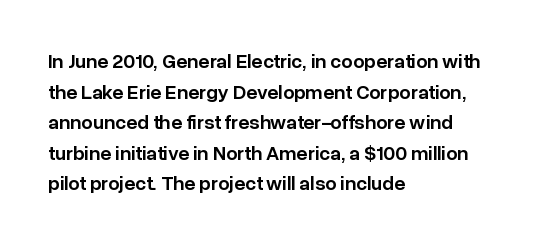
Q: Is the text bold? A: Semi-bold.
Q: Is the text italic (slanted)? A: No, it is upright.
Q: Is the text underlined? A: No.
Q: How is the paragraph aligned? A: Left-aligned.
Q: Is the spacing between letters normal or unusually wide? A: Normal.
Q: Is the spacing between lines tight, normal or loose? A: Normal.
